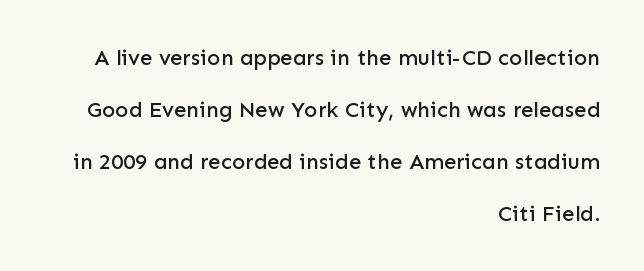
The image shows 22 px text type, upright; set right-aligned, loose line spacing (2.36x), normal letter spacing, not underlined.
